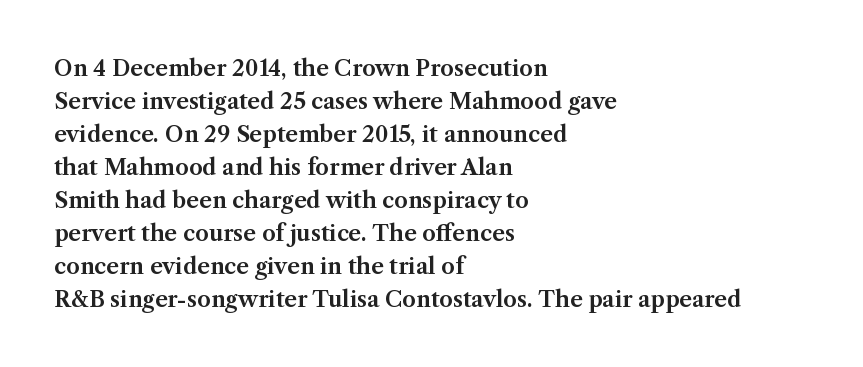
A clean baseline with only descenders dipping below it. Standard letterfit; no display-style spreading of the glyphs. Notice how descenders clear the ascenders below comfortably — that's standard leading. It's the straight-up-and-down kind of type. Does the copy run flush right? No — it runs flush left.
